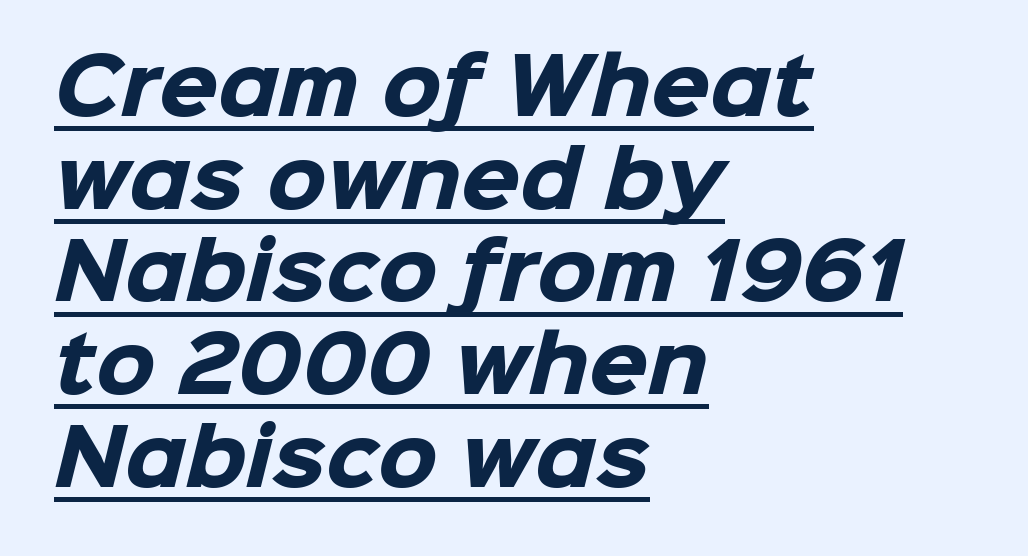
A continuous stroke trails under the words, as in a hyperlink. Where is the straight margin? On the left. You'd pick this weight for a headline — it's a proper bold. Default kerning and tracking; the words read as compact shapes. The letters advance in unequal steps, a hallmark of proportional type. The text was rendered using a sans face with plain stroke endings.
